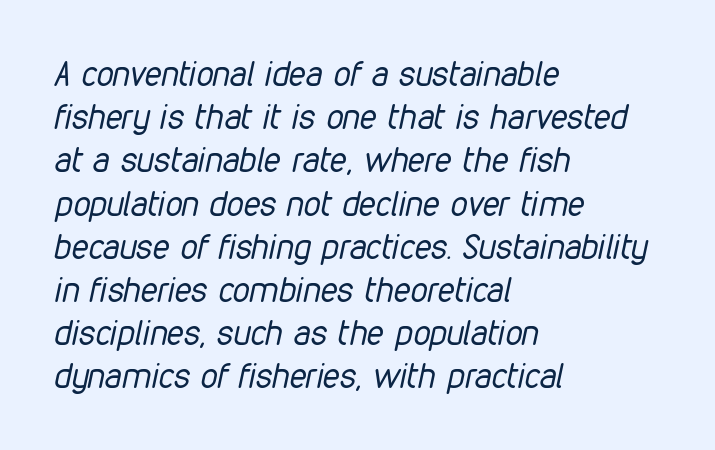
Each letter keeps its own natural width here, so spacing adapts to shape. Style check: oblique. Each stroke keeps to a modest, everyday thickness or less. Is there much room between lines? A standard amount, neither cramped nor airy. Leftover space on each line is placed entirely after the last word. The glyphs are unaccompanied by any horizontal stroke below them.
